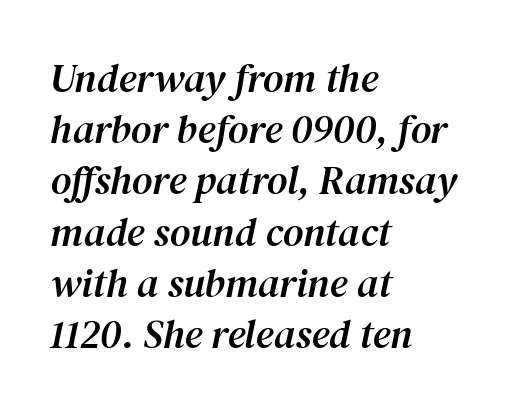
These lines are composed in type with serifs. Each new line begins a customary step beneath the previous one. The face used here has a pronounced slope to its letters. Horizontally, the lines are justified to the leading edge only.
